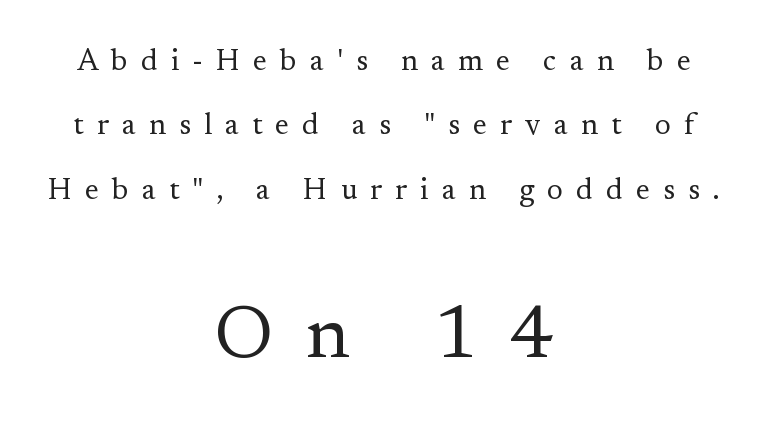
The image shows 76 px regular-weight serif type, upright; set centered, loose line spacing (2.15x), unusually wide letter spacing (+0.44 em), not underlined; the second (bottom) block is 2.53x larger; medium stroke contrast and a small x-height.
